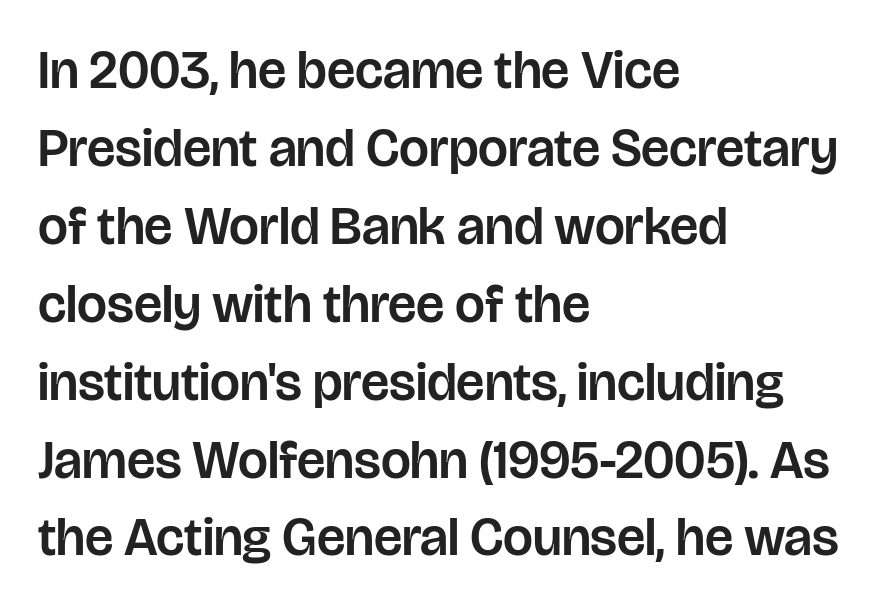
Q: Is the text italic (slanted)? A: No, it is upright.
Q: Is the typeface a serif or a sans-serif typeface? A: Sans-serif.
Q: Is the text underlined? A: No.
Q: How is the paragraph aligned? A: Left-aligned.
Q: Is the spacing between letters normal or unusually wide? A: Normal.
Q: Is the spacing between lines tight, normal or loose? A: Normal.
Q: Width (condensed, normal, or wide)? A: Normal.
Q: Stroke contrast? A: Low.
Q: x-height? A: Large.
Q: Monospaced? A: No.
